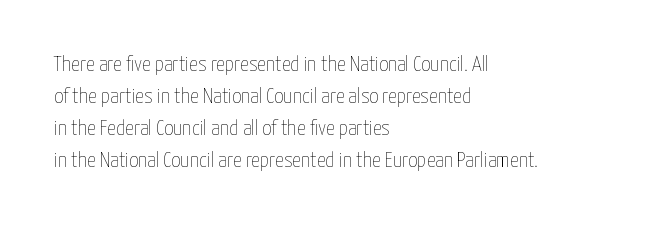
{"italic": "no", "bold": "no", "underline": "no", "align": "left", "line_spacing": "normal", "line_spacing_ratio": 1.45, "letter_spacing": "normal", "letter_spacing_em": 0.0, "glyph_px": 22}
